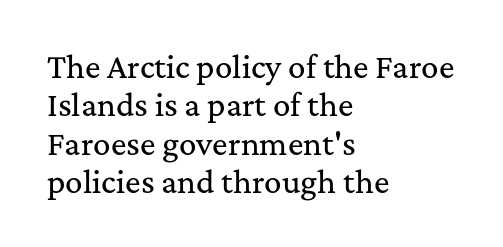
The image shows 29 px serif type, upright; set left-aligned, normal line spacing (1.32x), normal letter spacing, not underlined; medium stroke contrast and a medium x-height.
